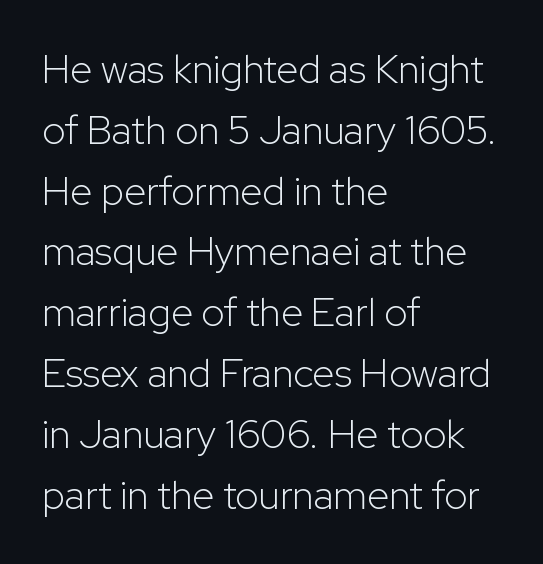
The image shows 40 px light sans-serif type, upright; set left-aligned, normal line spacing (1.52x), normal letter spacing, not underlined; low stroke contrast and a medium x-height.
